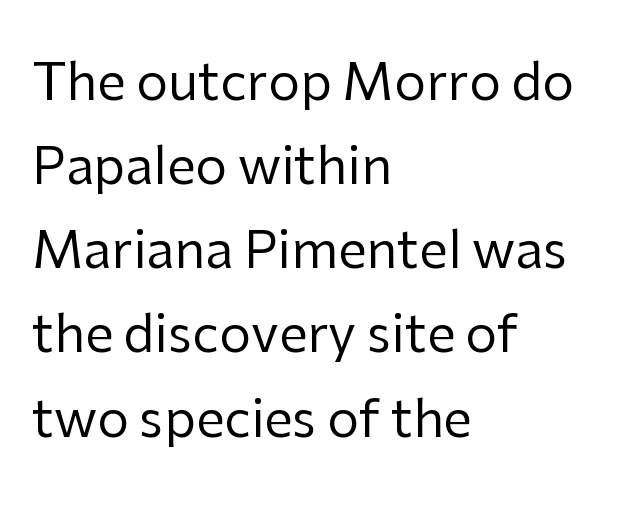
Letterform terminals end flat and unadorned throughout the passage. Caption: multi-line text, flush left, ragged right. Note the varied advance widths — an 'i' is clearly narrower than an 'm'. Beneath every word, the page is bare. One glance says typical: line gaps are just what's usual.
